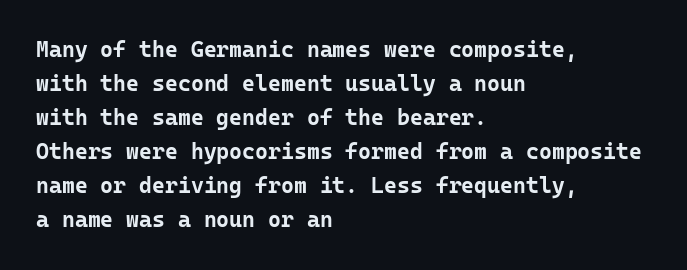
Underline: absent. Default kerning and tracking; the words read as compact shapes. Successive baselines arrive at the customary interval. You can tell it's not italic because the verticals are truly vertical. One-word summary of the alignment: left. These lines carry a lot of weight — the face is fully bold.
